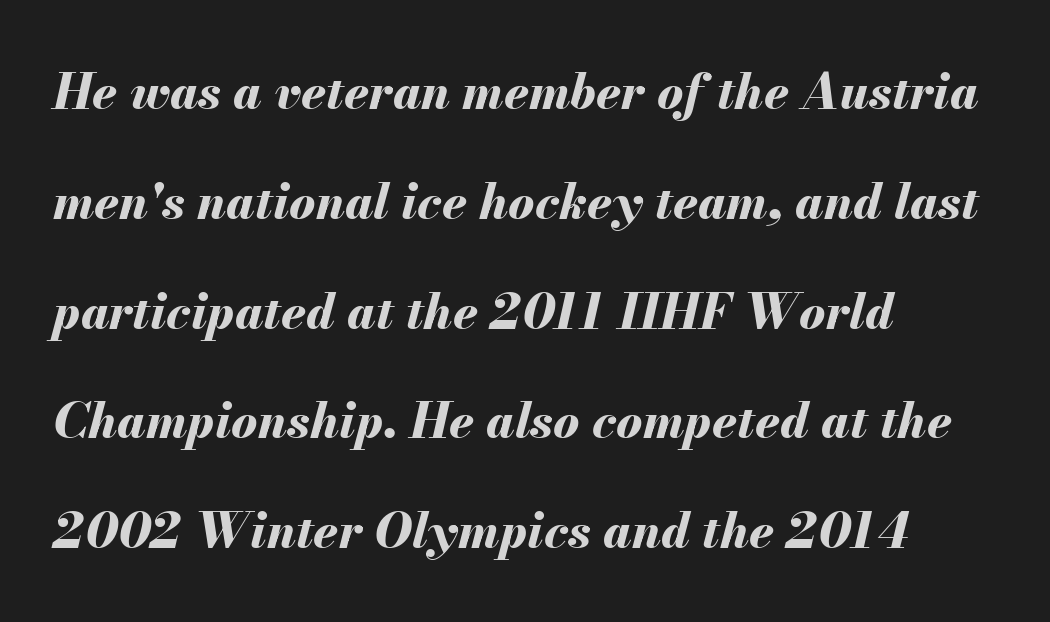
The vertical gap from one line to the next is large. Left-aligned paragraph, ragged on the right. Here the designer chose a conventional face with non-uniform glyph widths. Is the type slanted? Yes — the strokes lean at a clear angle.
